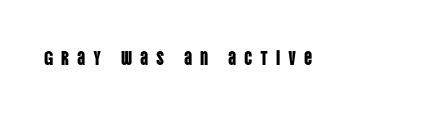
The image shows 20 px text type, upright; set unusually wide letter spacing (+0.39 em), not underlined.
